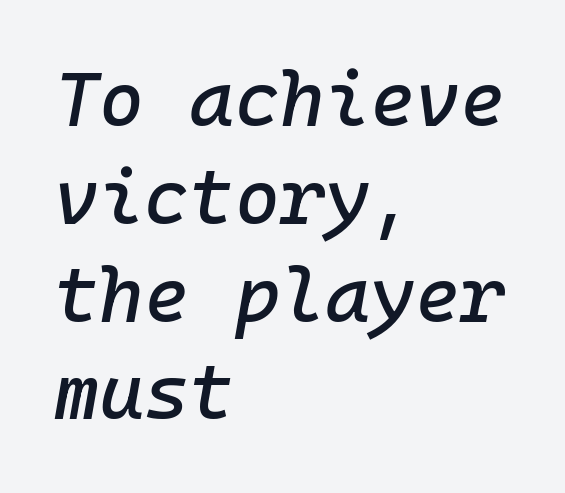
{"italic": "yes", "lean": "right", "slant_degrees": 10, "width": "normal", "stroke_contrast": "low", "x_height": "medium", "underline": "no", "align": "left", "line_spacing": "normal", "line_spacing_ratio": 1.27, "letter_spacing": "normal", "letter_spacing_em": 0.0, "glyph_px": 77}
